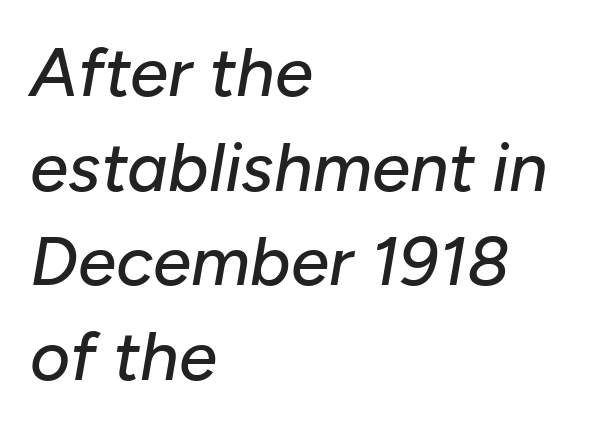
{"italic": "yes", "lean": "right", "slant_degrees": 10, "width": "normal", "stroke_contrast": "low", "x_height": "medium", "monospaced": "no", "underline": "no", "align": "left", "line_spacing": "normal", "line_spacing_ratio": 1.37, "letter_spacing": "normal", "letter_spacing_em": 0.0, "glyph_px": 69}
